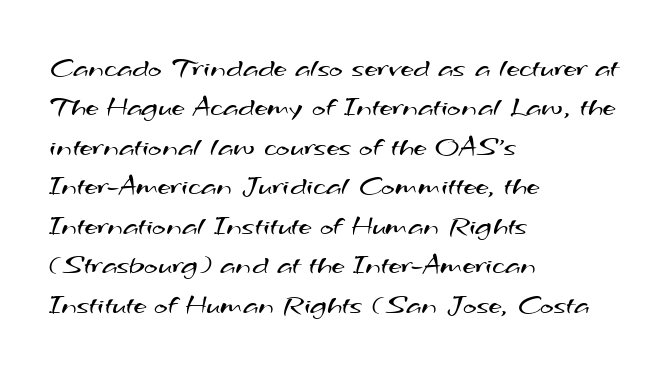
Q: Is the text bold? A: No.
Q: Is the typeface a serif or a sans-serif typeface? A: Sans-serif.
Q: Is the text underlined? A: No.
Q: How is the paragraph aligned? A: Left-aligned.
Q: Is the spacing between letters normal or unusually wide? A: Normal.
Q: Is the spacing between lines tight, normal or loose? A: Normal.
Q: Width (condensed, normal, or wide)? A: Wide.
Q: Stroke contrast? A: Medium.
Q: x-height? A: Small.
Q: Monospaced? A: No.
